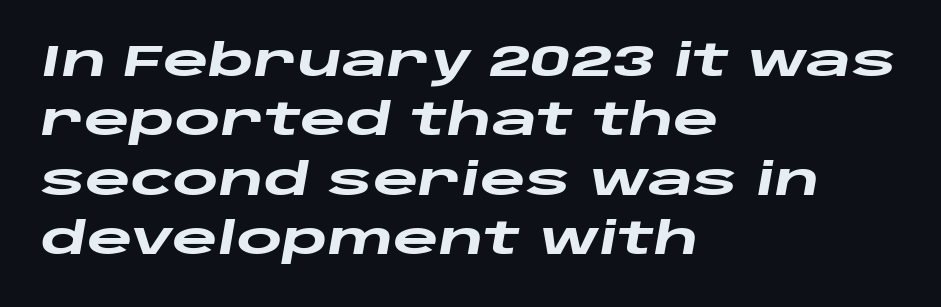
The image shows 44 px heavy, wide type, italic (leaning right); set left-aligned, normal line spacing (1.35x), normal letter spacing, not underlined; low stroke contrast and a large x-height.
